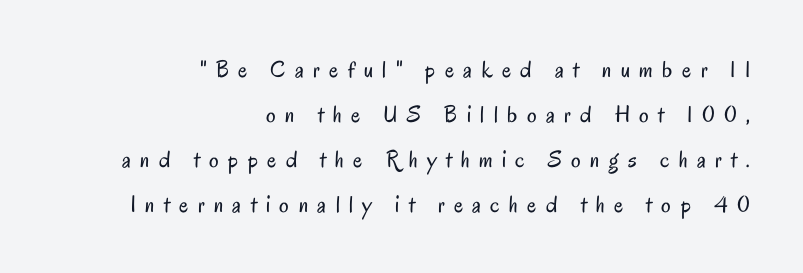
Q: Is the text bold? A: No.
Q: Is the text italic (slanted)? A: No, it is upright.
Q: Is the text underlined? A: No.
Q: How is the paragraph aligned? A: Right-aligned.
Q: Is the spacing between letters normal or unusually wide? A: Unusually wide.
